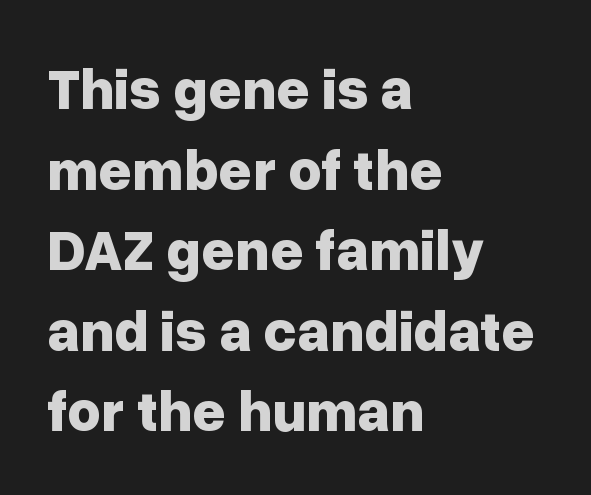
The image shows 58 px bold sans-serif type, upright; set left-aligned, normal line spacing (1.39x), normal letter spacing, not underlined; low stroke contrast and a medium x-height.
